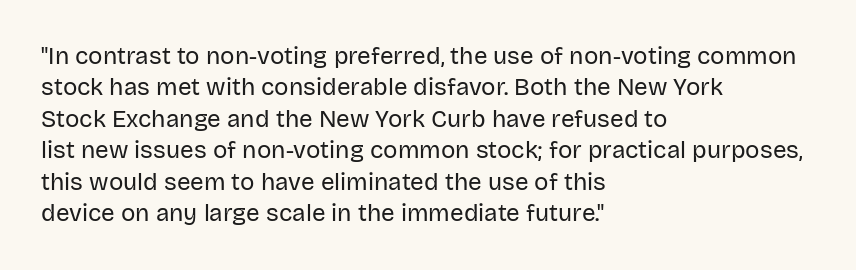
Q: Is the text bold? A: No.
Q: Is the text italic (slanted)? A: No, it is upright.
Q: Is the text underlined? A: No.
Q: How is the paragraph aligned? A: Left-aligned.
Q: Is the spacing between letters normal or unusually wide? A: Normal.
Q: Is the spacing between lines tight, normal or loose? A: Normal.
